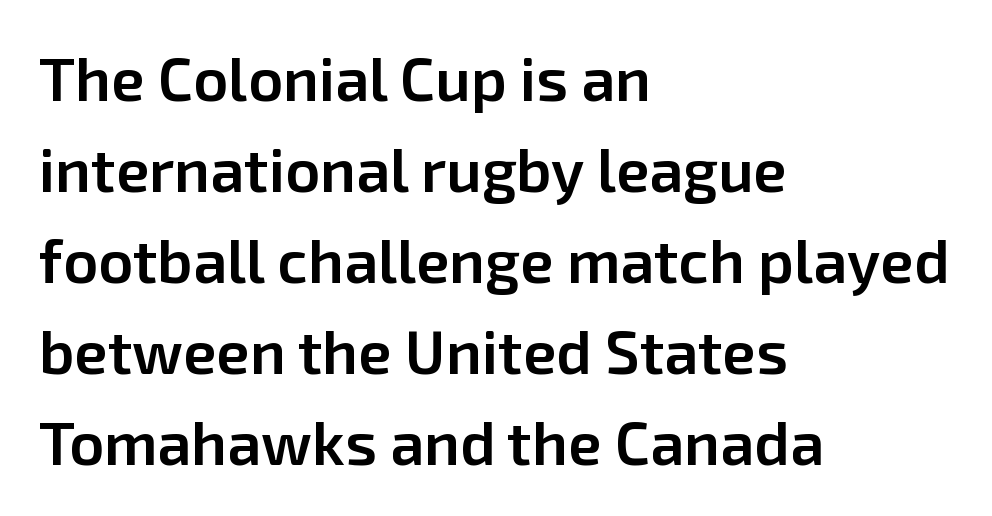
The image shows 61 px semibold sans-serif type, upright; set left-aligned, normal line spacing (1.49x), normal letter spacing, not underlined; low stroke contrast and a medium x-height.
